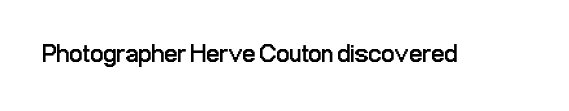
Q: Is the text bold? A: No.
Q: Is the text italic (slanted)? A: No, it is upright.
Q: Is the text underlined? A: No.
Q: Is the spacing between letters normal or unusually wide? A: Normal.
